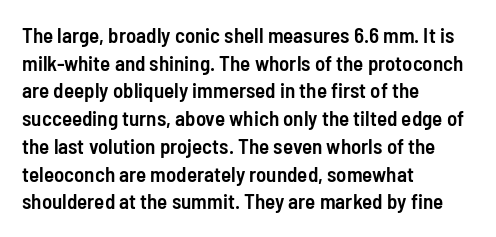
Q: Is the text bold? A: Semi-bold.
Q: Is the text italic (slanted)? A: No, it is upright.
Q: Is the text underlined? A: No.
Q: How is the paragraph aligned? A: Left-aligned.
Q: Is the spacing between letters normal or unusually wide? A: Normal.
Q: Is the spacing between lines tight, normal or loose? A: Normal.
